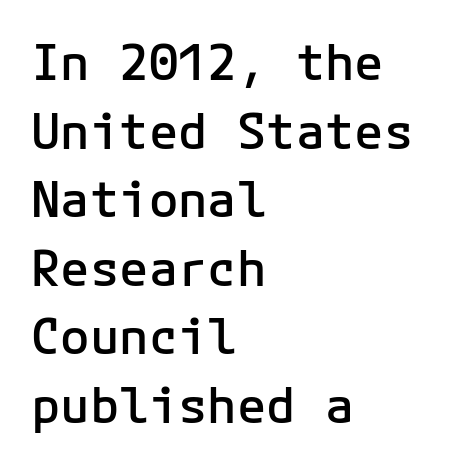
{"serif": "no", "italic": "no", "bold": "semi", "weight": "semibold", "width": "normal", "stroke_contrast": "low", "x_height": "medium", "underline": "no", "align": "left", "line_spacing": "normal", "line_spacing_ratio": 1.4, "letter_spacing": "normal", "letter_spacing_em": 0.0, "glyph_px": 49}
